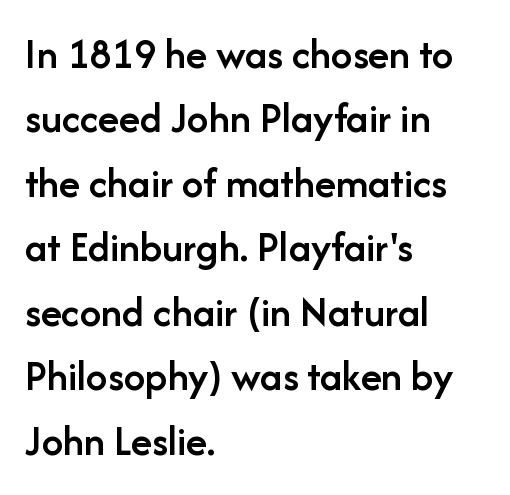
The image shows 43 px semibold sans-serif type, upright; set left-aligned, normal line spacing (1.5x), normal letter spacing, not underlined; low stroke contrast and a medium x-height.
